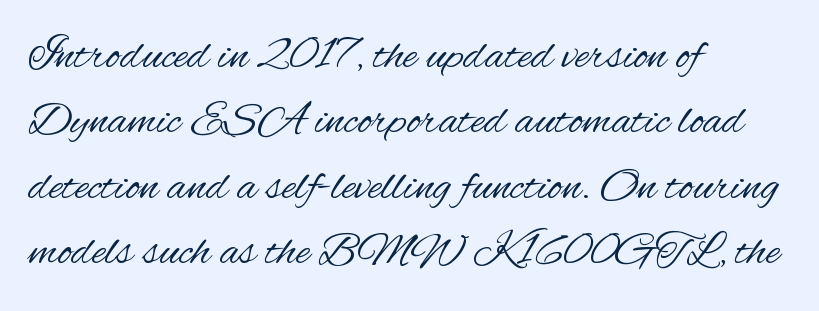
The image shows 47 px regular-weight, condensed sans-serif type; set left-aligned, normal line spacing (1.39x), normal letter spacing, not underlined; medium stroke contrast and a small x-height.
